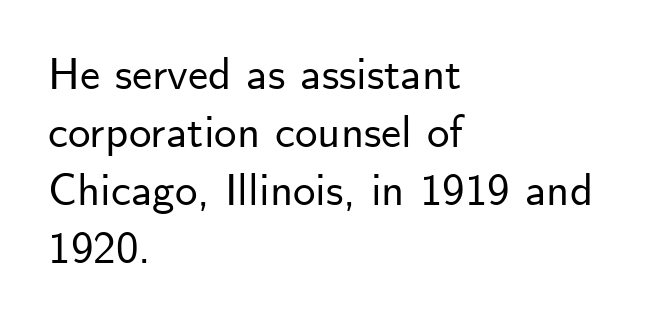
{"serif": "no", "italic": "no", "width": "normal", "stroke_contrast": "low", "x_height": "small", "monospaced": "no", "underline": "no", "align": "left", "line_spacing": "normal", "line_spacing_ratio": 1.29, "letter_spacing": "normal", "letter_spacing_em": 0.0, "glyph_px": 45}
